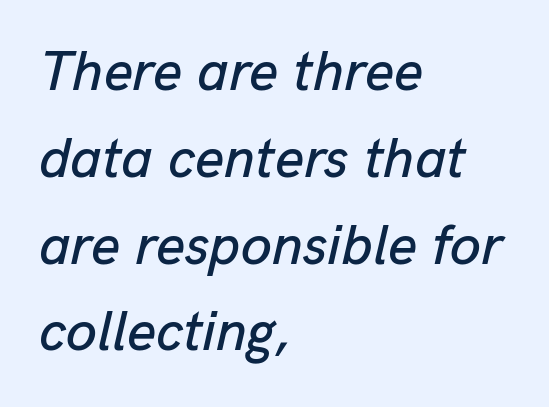
Q: Is the text italic (slanted)? A: Yes, it leans right by about 13 degrees.
Q: Is the text underlined? A: No.
Q: How is the paragraph aligned? A: Left-aligned.
Q: Is the spacing between letters normal or unusually wide? A: Normal.
Q: Is the spacing between lines tight, normal or loose? A: Normal.
Q: Width (condensed, normal, or wide)? A: Normal.
Q: Stroke contrast? A: Low.
Q: x-height? A: Medium.
Q: Monospaced? A: No.
